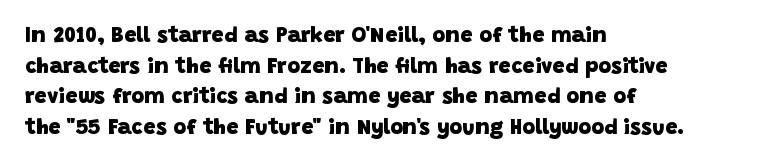
Which margin do the lines hug? The left one — the right edge is uneven. Default kerning and tracking; the words read as compact shapes. The foot of each line stays bare and open. Baseline-to-baseline distance is the conventional proportion of letter height.
